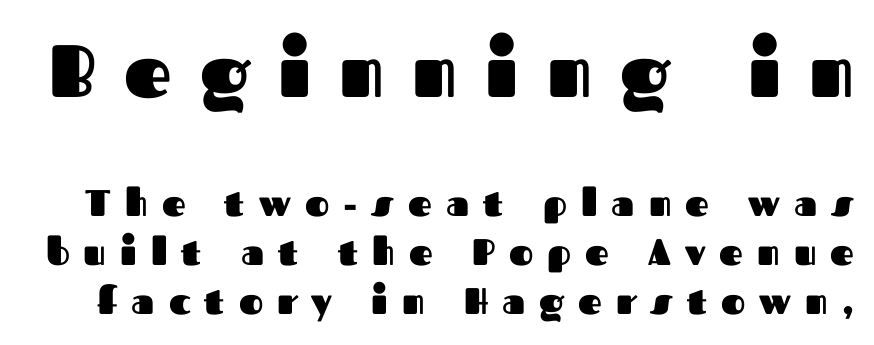
{"serif": "no", "italic": "no", "bold": "yes", "weight": "heavy", "width": "normal", "stroke_contrast": "medium", "x_height": "medium", "monospaced": "no", "underline": "no", "line_spacing": "normal", "line_spacing_ratio": 1.32, "letter_spacing": "wide", "letter_spacing_em": 0.38, "larger_block": "first", "size_ratio": 2.0, "glyph_px": 74}
